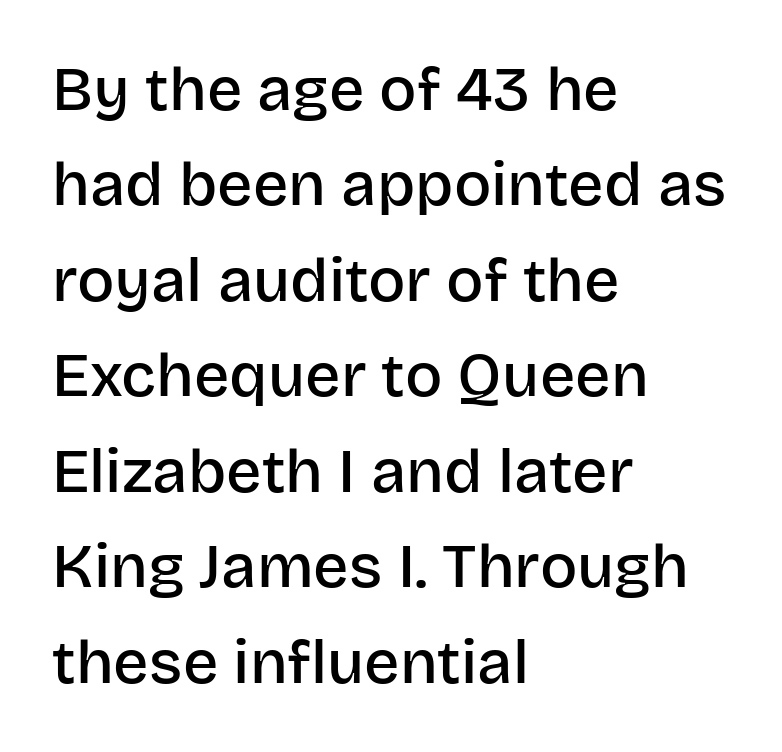
{"serif": "no", "italic": "no", "bold": "semi", "weight": "semibold", "width": "normal", "stroke_contrast": "low", "x_height": "large", "monospaced": "no", "underline": "no", "align": "left", "line_spacing": "normal", "line_spacing_ratio": 1.54, "letter_spacing": "normal", "letter_spacing_em": 0.0, "glyph_px": 62}
